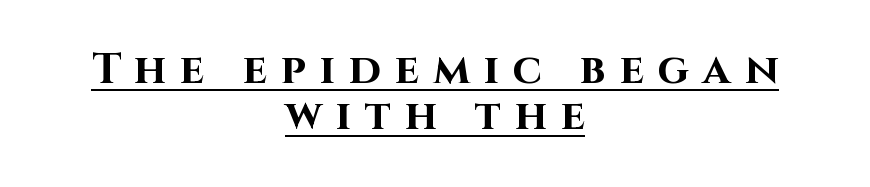
Nothing sits at the stroke ends, so this counts as sans-serif. Horizontally, the lines are justified to the midpoint only. Spacing verdict: proportional, widths tailored to each character. This is heavy type, rendered in bold.
